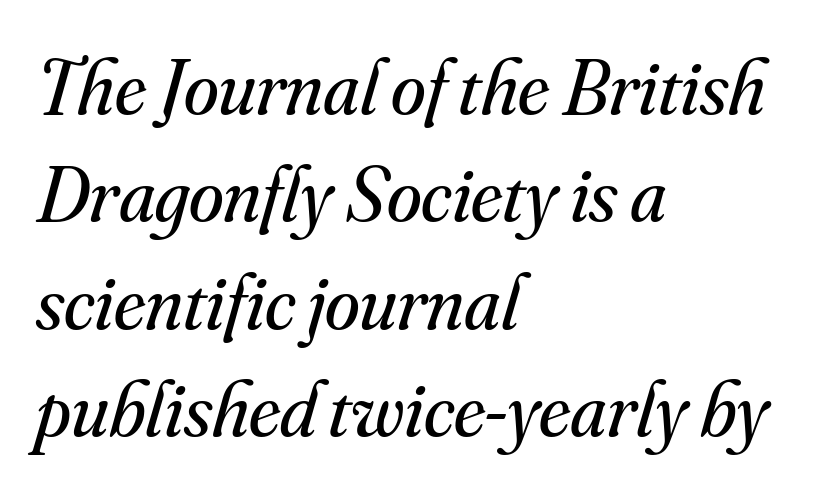
{"serif": "yes", "italic": "yes", "lean": "right", "slant_degrees": 16, "bold": "no", "weight": "regular", "width": "normal", "stroke_contrast": "medium", "x_height": "small", "monospaced": "no", "underline": "no", "align": "left", "line_spacing": "normal", "line_spacing_ratio": 1.36, "letter_spacing": "normal", "letter_spacing_em": 0.0, "glyph_px": 79}
